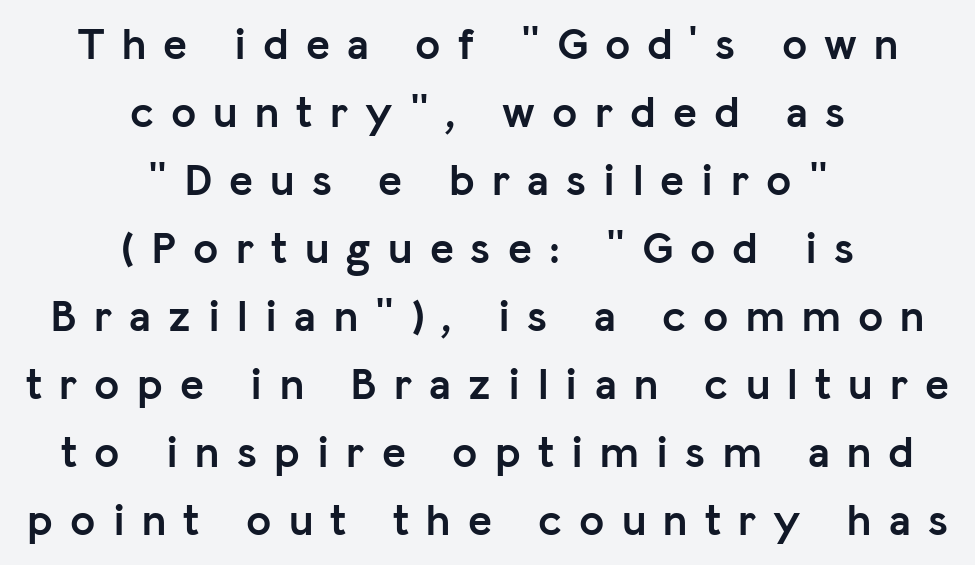
{"serif": "no", "italic": "no", "bold": "yes", "weight": "semibold", "width": "normal", "stroke_contrast": "low", "x_height": "medium", "monospaced": "no", "underline": "no", "align": "center", "line_spacing": "normal", "line_spacing_ratio": 1.51, "letter_spacing": "wide", "letter_spacing_em": 0.38, "glyph_px": 45}
